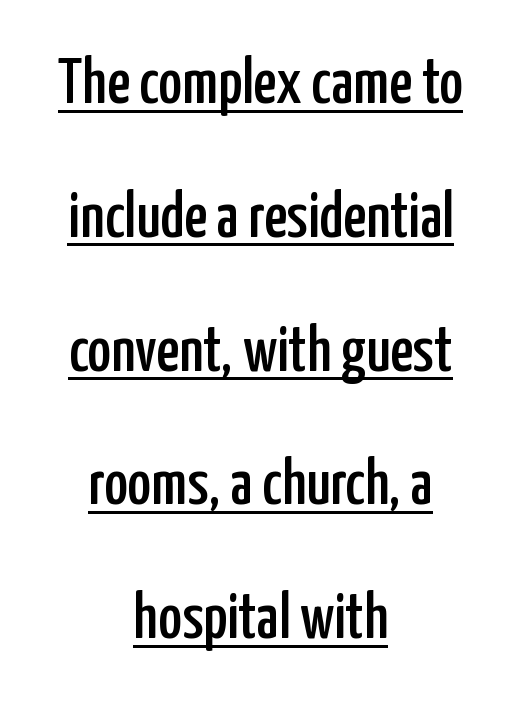
{"serif": "no", "italic": "no", "width": "condensed", "stroke_contrast": "low", "x_height": "medium", "monospaced": "no", "underline": "yes", "align": "center", "line_spacing": "loose", "line_spacing_ratio": 2.09, "letter_spacing": "normal", "letter_spacing_em": 0.0, "glyph_px": 64}
